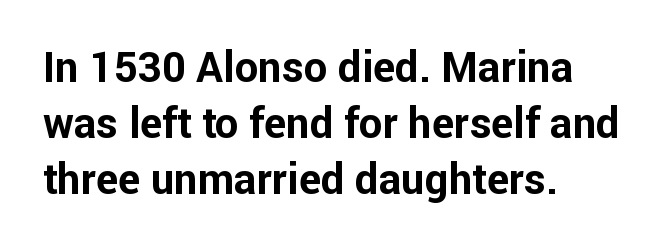
The image shows 42 px bold sans-serif type, upright; set left-aligned, normal line spacing (1.33x), normal letter spacing, not underlined; low stroke contrast and a medium x-height.
